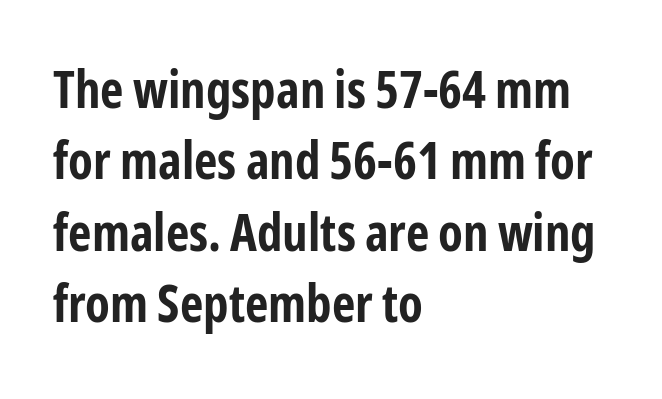
Compared with typical paragraphs, the rows here are spaced about the same. The compositor pushed each line to the left boundary. Bare-footed words on every line. No feet cap the strokes, marking this as sans-serif type. Caption: bold face, heavy strokes.
